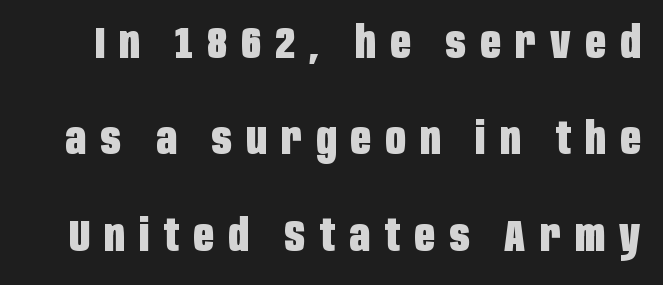
The image shows 44 px heavy, condensed sans-serif type, upright; set loose line spacing (2.19x), unusually wide letter spacing (+0.33 em), not underlined; low stroke contrast and a large x-height.
